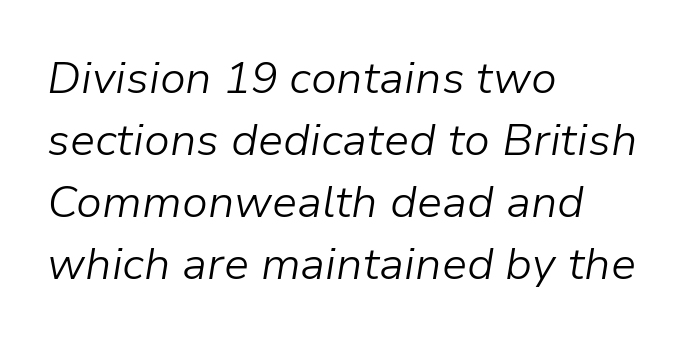
{"italic": "yes", "lean": "right", "slant_degrees": 9, "bold": "no", "weight": "light", "width": "normal", "stroke_contrast": "low", "x_height": "medium", "monospaced": "no", "underline": "no", "align": "left", "line_spacing": "normal", "line_spacing_ratio": 1.38, "letter_spacing": "normal", "letter_spacing_em": 0.0, "glyph_px": 45}
